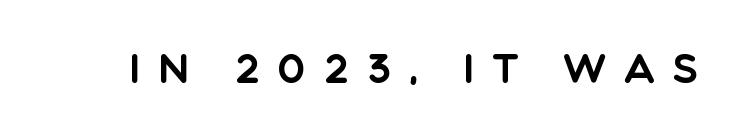
Q: Is the text italic (slanted)? A: No, it is upright.
Q: Is the typeface a serif or a sans-serif typeface? A: Sans-serif.
Q: Is the text underlined? A: No.
Q: Is the spacing between letters normal or unusually wide? A: Unusually wide.
Q: Width (condensed, normal, or wide)? A: Normal.
Q: x-height? A: Large.
Q: Monospaced? A: No.
